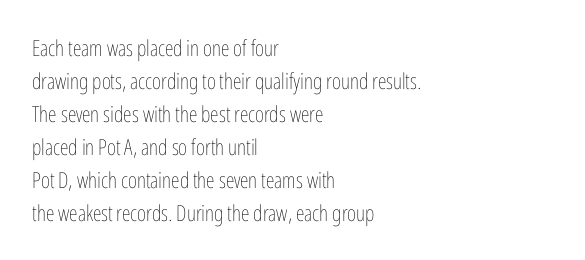
The image shows 22 px text type, upright; set left-aligned, normal line spacing (1.5x), normal letter spacing, not underlined.
